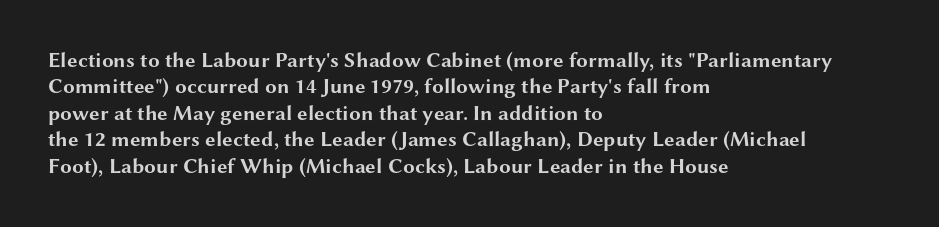
What weight is shown? A full bold with thick strokes. The lettering holds an erect, upright posture throughout. Plain, unruled lines of type. The rendering keeps characters at their native spacing. Leading: standard.
